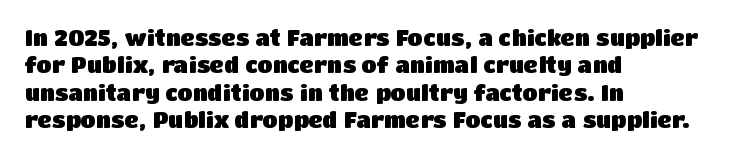
Only glyphs here, with clear space below each row. The type sits square on the baseline with zero lean. Short note: letters normally spaced. Summary of vertical rhythm: regular, with standard interline spacing. Thick stems and heavy bowls — unmistakably bold. Short and long lines alike share a common starting point at left.
